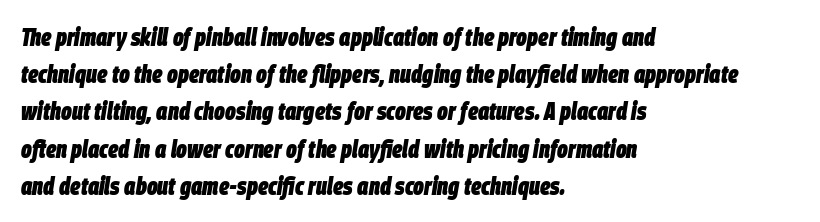
Q: Is the text bold? A: Yes.
Q: Is the text italic (slanted)? A: Yes, it leans right by about 9 degrees.
Q: Is the text underlined? A: No.
Q: How is the paragraph aligned? A: Left-aligned.
Q: Is the spacing between letters normal or unusually wide? A: Normal.
Q: Is the spacing between lines tight, normal or loose? A: Normal.
